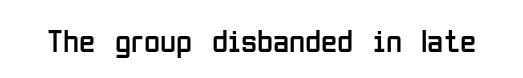
{"serif": "no", "italic": "no", "bold": "no", "weight": "regular", "width": "condensed", "stroke_contrast": "low", "x_height": "medium", "monospaced": "no", "underline": "no", "letter_spacing": "normal", "letter_spacing_em": 0.0, "glyph_px": 33}
